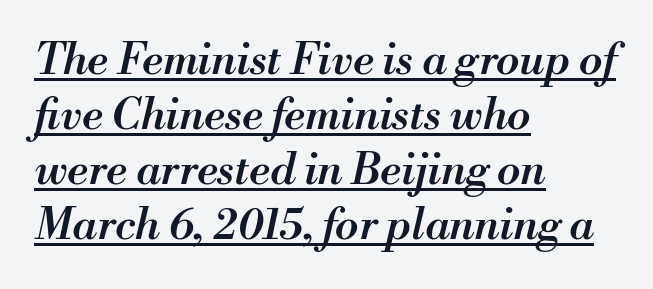
Q: Is the text bold? A: Semi-bold.
Q: Is the text italic (slanted)? A: Yes, it leans right by about 13 degrees.
Q: Is the text underlined? A: Yes.
Q: How is the paragraph aligned? A: Left-aligned.
Q: Is the spacing between letters normal or unusually wide? A: Normal.
Q: Is the spacing between lines tight, normal or loose? A: Normal.
Q: Width (condensed, normal, or wide)? A: Normal.
Q: Stroke contrast? A: Medium.
Q: x-height? A: Small.
Q: Monospaced? A: No.
